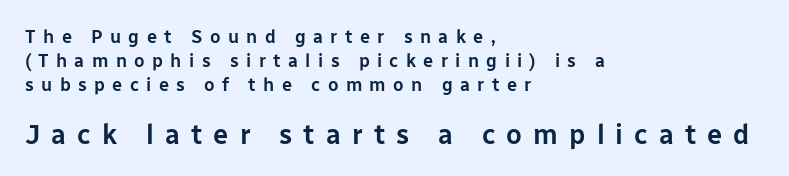
Q: Is the text italic (slanted)? A: No, it is upright.
Q: Is the text underlined? A: No.
Q: How is the paragraph aligned? A: Left-aligned.
Q: Is the spacing between letters normal or unusually wide? A: Unusually wide.
Q: Is the spacing between lines tight, normal or loose? A: Normal.
Q: Which block of text is set in a larger size, the first (top) or the second (bottom)? A: The second (bottom) one.
